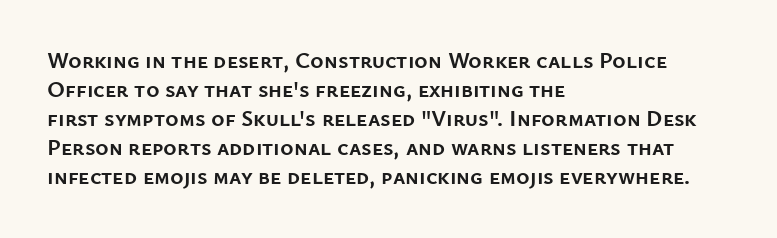
The image shows 23 px bold type, upright; set left-aligned, normal line spacing (1.26x), normal letter spacing, not underlined.
